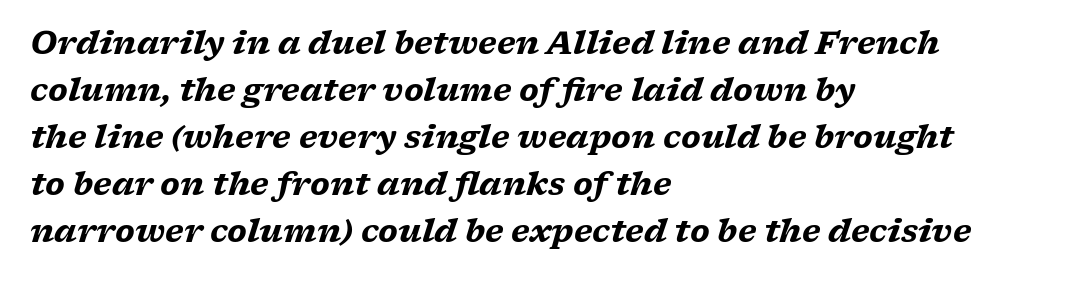
{"serif": "yes", "italic": "yes", "lean": "right", "slant_degrees": 17, "bold": "yes", "weight": "heavy", "width": "wide", "stroke_contrast": "low", "x_height": "medium", "monospaced": "no", "underline": "no", "align": "left", "line_spacing": "normal", "line_spacing_ratio": 1.52, "letter_spacing": "normal", "letter_spacing_em": 0.0, "glyph_px": 31}
